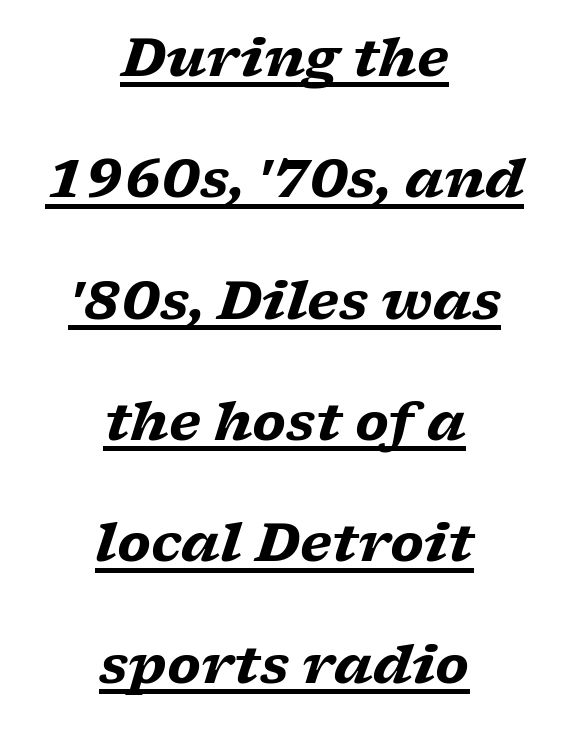
{"serif": "yes", "italic": "yes", "lean": "right", "slant_degrees": 17, "bold": "yes", "weight": "heavy", "width": "wide", "stroke_contrast": "low", "x_height": "medium", "monospaced": "no", "underline": "yes", "align": "center", "line_spacing": "loose", "line_spacing_ratio": 2.29, "letter_spacing": "normal", "letter_spacing_em": 0.0, "glyph_px": 53}
